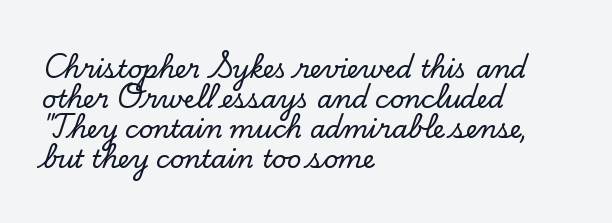
Q: Is the text italic (slanted)? A: Yes.
Q: Is the text underlined? A: No.
Q: How is the paragraph aligned? A: Left-aligned.
Q: Is the spacing between letters normal or unusually wide? A: Normal.
